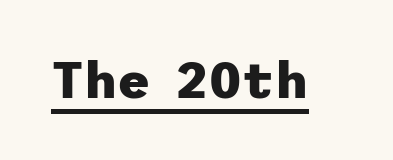
Chunky letters — that's bold for sure. Ascenders rise straight up at ninety degrees. To sum up the face: it is a sans, with no serifs. These characters rest on top of a visible drawn line. This sample uses plain, unmodified letter spacing.
